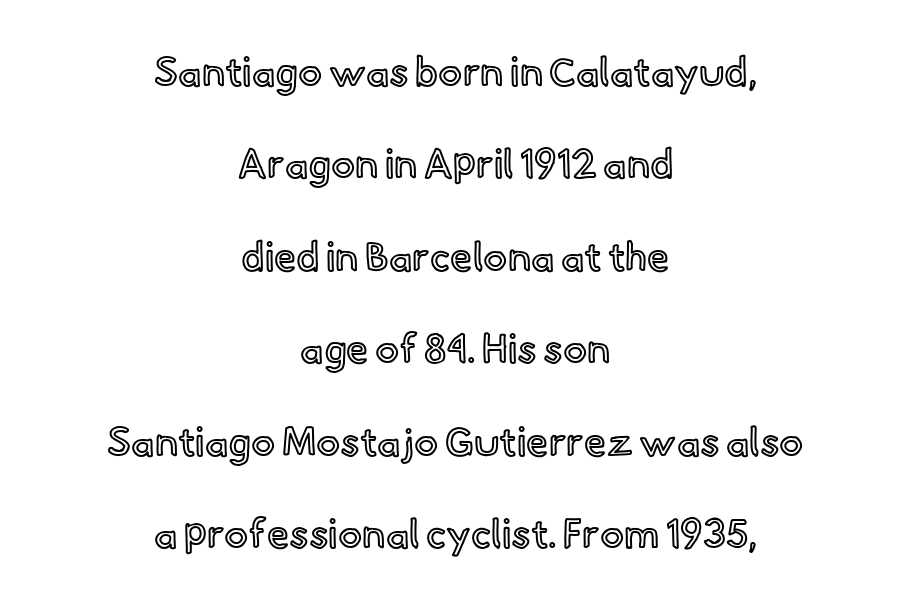
Compared with a flush-left layout, this one balances lines on the center instead. The axis of the letterforms is exactly vertical. Reading down the column, the eye jumps a long way to each next line. Descender tails drop into unmarked territory. Each letter keeps its own natural width here, so spacing adapts to shape.
